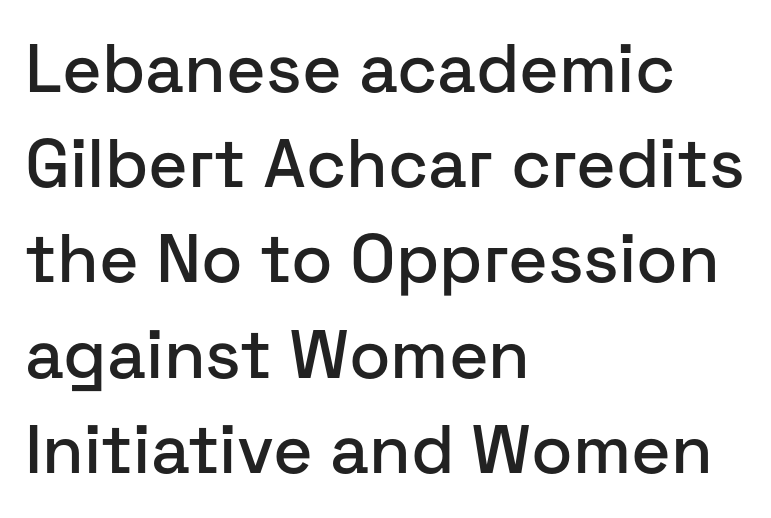
Q: Is the text italic (slanted)? A: No, it is upright.
Q: Is the typeface a serif or a sans-serif typeface? A: Sans-serif.
Q: Is the text underlined? A: No.
Q: How is the paragraph aligned? A: Left-aligned.
Q: Is the spacing between letters normal or unusually wide? A: Normal.
Q: Is the spacing between lines tight, normal or loose? A: Normal.
Q: Width (condensed, normal, or wide)? A: Normal.
Q: Stroke contrast? A: Low.
Q: x-height? A: Medium.
Q: Monospaced? A: No.
